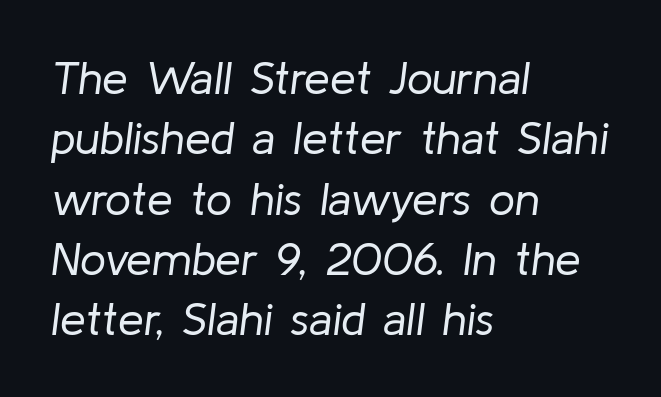
Stems here are at most as thick as an everyday book face. Clear beneath every line of the passage. This sample uses an oblique cut, with every glyph tilted off the vertical. You could not count columns in this text — the font is proportionally spaced.
